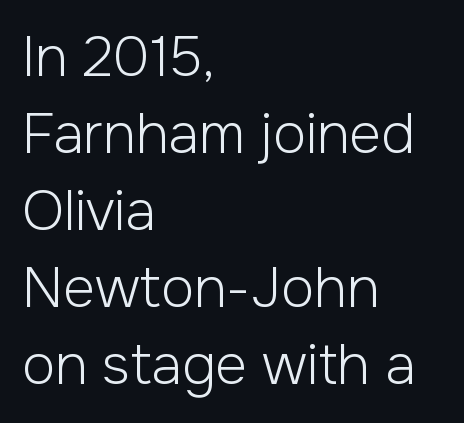
The image shows 55 px light sans-serif type, upright; set left-aligned, normal line spacing (1.4x), normal letter spacing, not underlined; low stroke contrast and a medium x-height.
